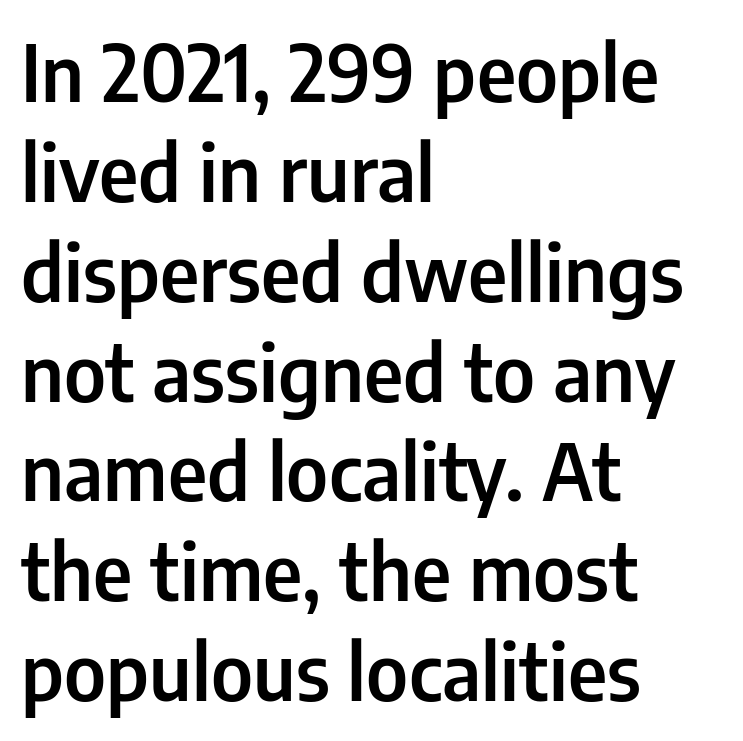
Q: Is the text bold? A: Semi-bold.
Q: Is the text italic (slanted)? A: No, it is upright.
Q: Is the typeface a serif or a sans-serif typeface? A: Sans-serif.
Q: Is the text underlined? A: No.
Q: How is the paragraph aligned? A: Left-aligned.
Q: Is the spacing between letters normal or unusually wide? A: Normal.
Q: Is the spacing between lines tight, normal or loose? A: Normal.
Q: Width (condensed, normal, or wide)? A: Condensed.
Q: Stroke contrast? A: Low.
Q: x-height? A: Medium.
Q: Monospaced? A: No.
